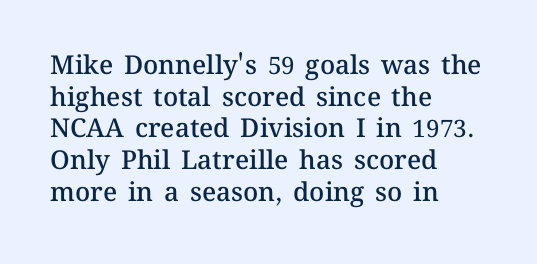
{"italic": "no", "bold": "semi", "underline": "no", "align": "left", "line_spacing_ratio": 1.22, "letter_spacing": "normal", "letter_spacing_em": 0.0, "glyph_px": 26}
